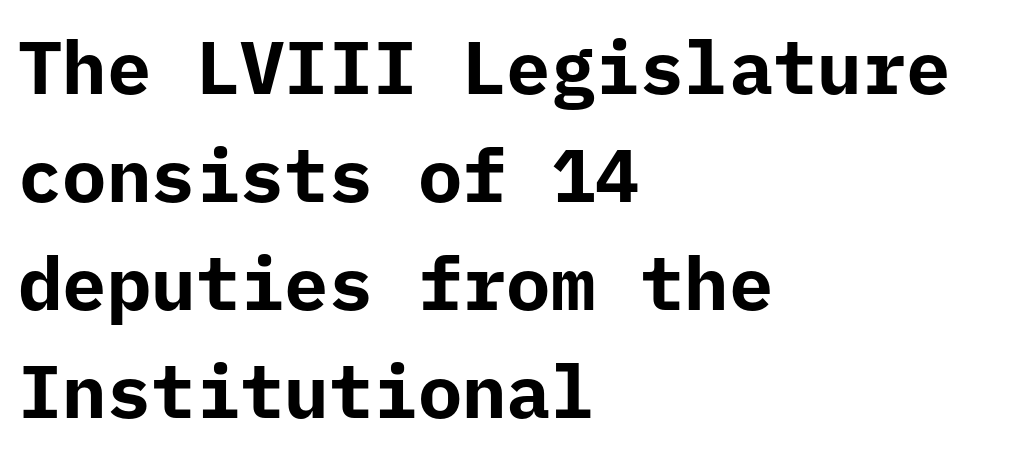
The letters march in equal steps, a hallmark of fixed-pitch type. A full-strength bold gives these letters their thick strokes. You could call the tracking neutral — neither tight nor loose. This is the regular roman posture of the typeface. The passage shown is not underscored anywhere.
